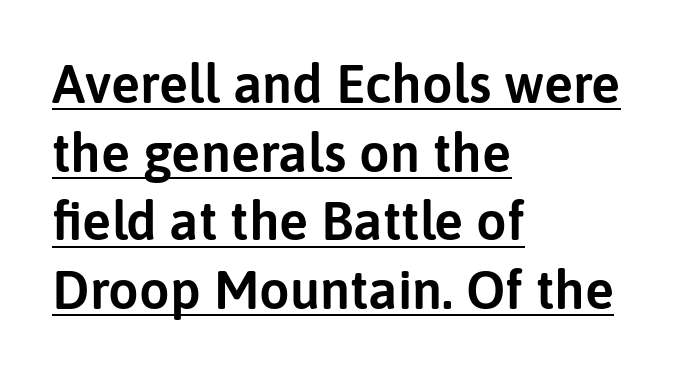
The image shows 54 px sans-serif type, upright; set left-aligned, normal line spacing (1.27x), normal letter spacing, underlined; low stroke contrast and a medium x-height.
